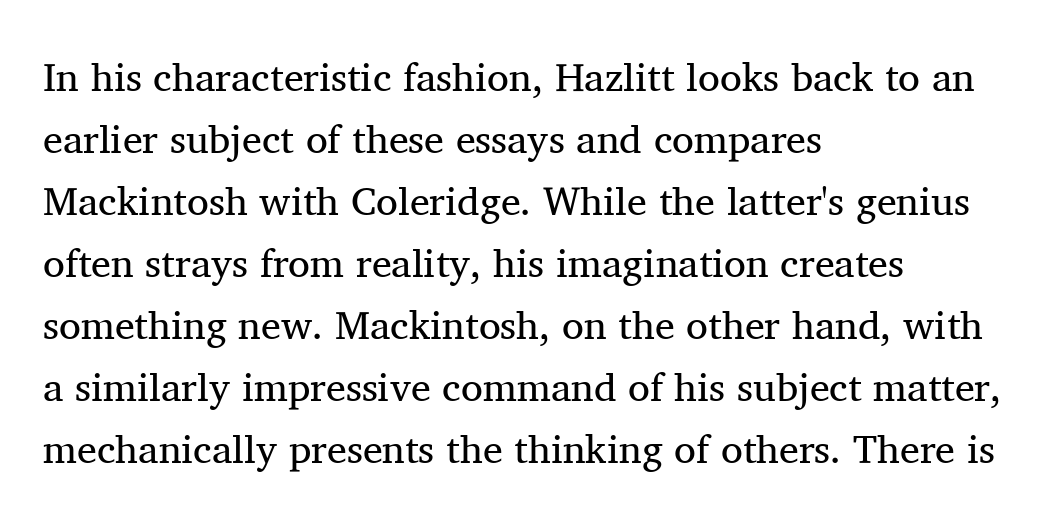
The image shows 40 px regular-weight serif type, upright; set left-aligned, normal line spacing (1.55x), normal letter spacing, not underlined; medium stroke contrast and a medium x-height.
